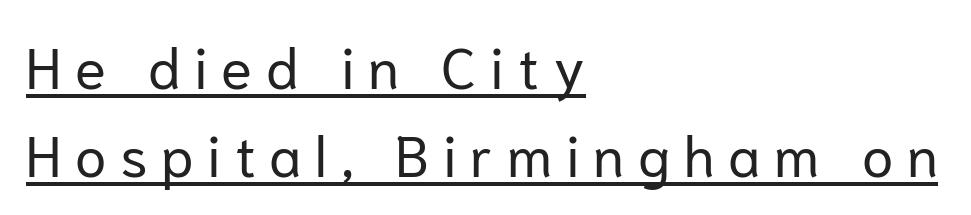
Designer's note — italics off, roman on. You could only call the tracking loose — the letters float apart. Somebody hit Ctrl+U on this one — the words are underlined. Character widths vary here, with narrow letters taking less room than wide ones. Stems and bowls with no extra thickness — not bold. Alignment: flush left.
